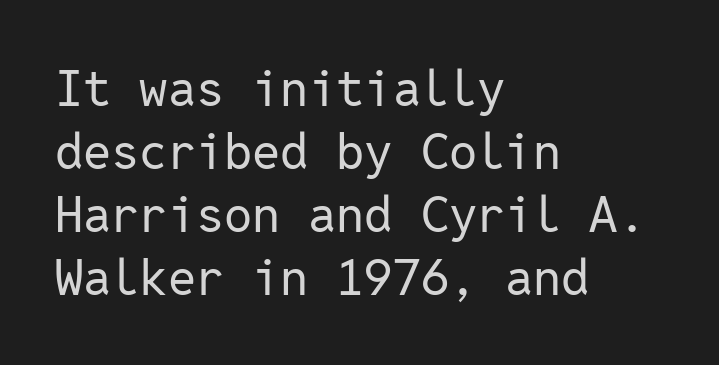
The image shows 50 px regular-weight sans-serif type, upright, monospaced; set left-aligned, normal line spacing (1.26x), normal letter spacing, not underlined; low stroke contrast and a medium x-height.
